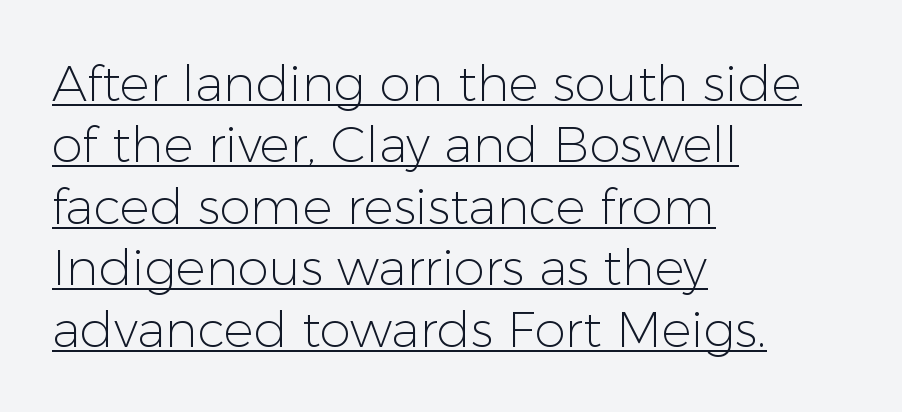
Q: Is the text bold? A: No.
Q: Is the text italic (slanted)? A: No, it is upright.
Q: Is the typeface a serif or a sans-serif typeface? A: Sans-serif.
Q: Is the text underlined? A: Yes.
Q: How is the paragraph aligned? A: Left-aligned.
Q: Is the spacing between letters normal or unusually wide? A: Normal.
Q: Width (condensed, normal, or wide)? A: Normal.
Q: Stroke contrast? A: Low.
Q: x-height? A: Medium.
Q: Monospaced? A: No.
